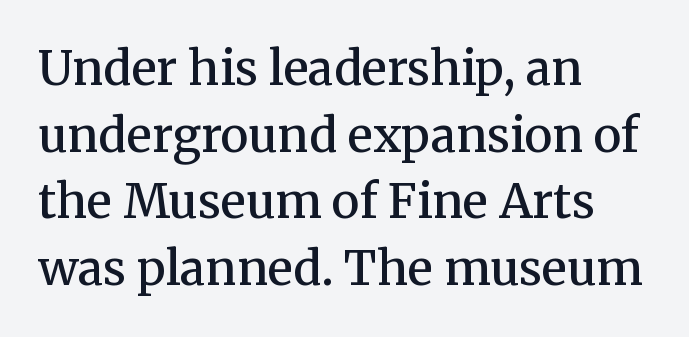
Q: Is the text bold? A: Semi-bold.
Q: Is the text italic (slanted)? A: No, it is upright.
Q: Is the typeface a serif or a sans-serif typeface? A: Serif.
Q: Is the text underlined? A: No.
Q: How is the paragraph aligned? A: Left-aligned.
Q: Is the spacing between letters normal or unusually wide? A: Normal.
Q: Is the spacing between lines tight, normal or loose? A: Normal.
Q: Width (condensed, normal, or wide)? A: Normal.
Q: Stroke contrast? A: Medium.
Q: x-height? A: Medium.
Q: Monospaced? A: No.
